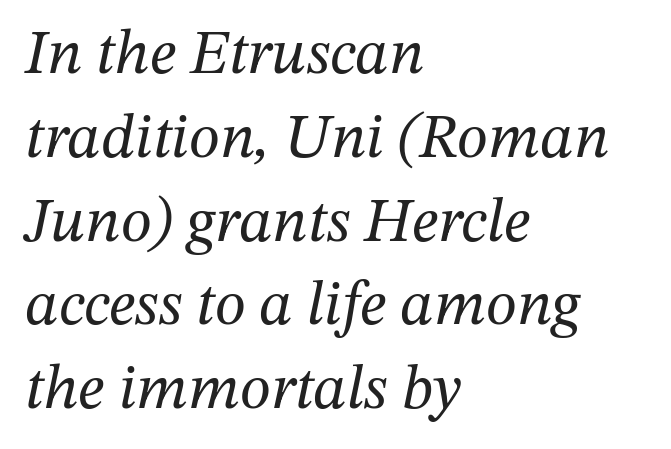
The image shows 63 px regular-weight serif type, italic (leaning right); set left-aligned, normal line spacing (1.33x), normal letter spacing, not underlined; medium stroke contrast and a medium x-height.
